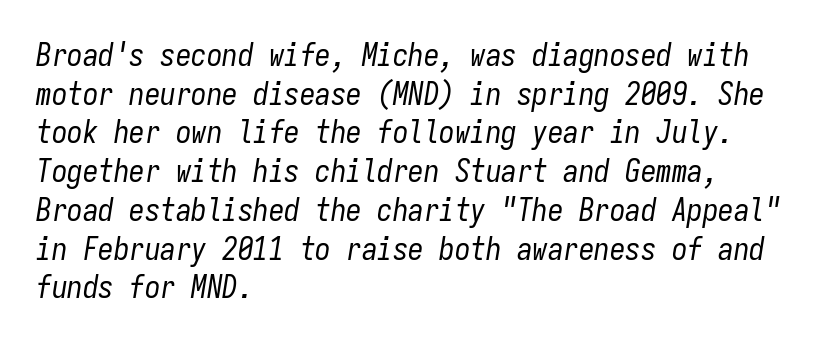
Q: Is the text bold? A: No.
Q: Is the text italic (slanted)? A: Yes, it leans right by about 9 degrees.
Q: Is the text underlined? A: No.
Q: How is the paragraph aligned? A: Left-aligned.
Q: Is the spacing between letters normal or unusually wide? A: Normal.
Q: Is the spacing between lines tight, normal or loose? A: Normal.
Q: Width (condensed, normal, or wide)? A: Condensed.
Q: Stroke contrast? A: Low.
Q: x-height? A: Medium.
Q: Monospaced? A: Yes.
